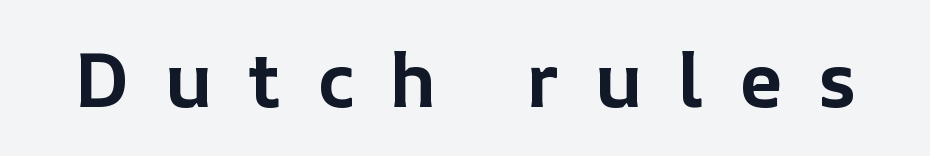
{"italic": "no", "bold": "yes", "weight": "bold", "width": "normal", "stroke_contrast": "low", "x_height": "medium", "monospaced": "no", "underline": "no", "letter_spacing": "wide", "letter_spacing_em": 0.46, "glyph_px": 76}
